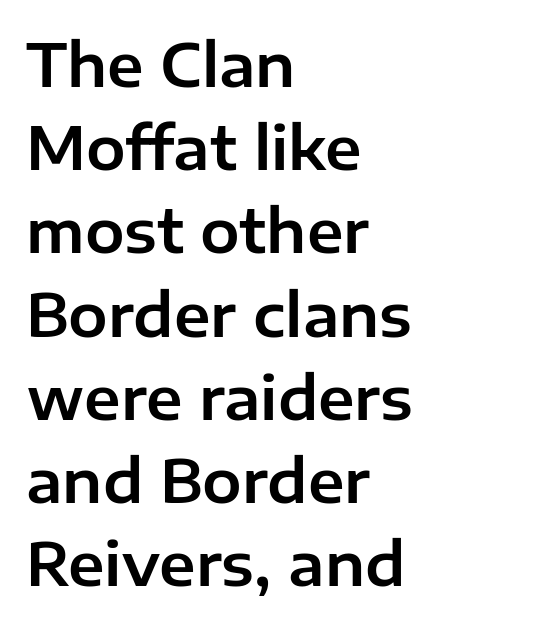
{"serif": "no", "italic": "no", "width": "normal", "stroke_contrast": "low", "x_height": "medium", "monospaced": "no", "underline": "no", "align": "left", "line_spacing": "normal", "line_spacing_ratio": 1.41, "letter_spacing": "normal", "letter_spacing_em": 0.0, "glyph_px": 59}
